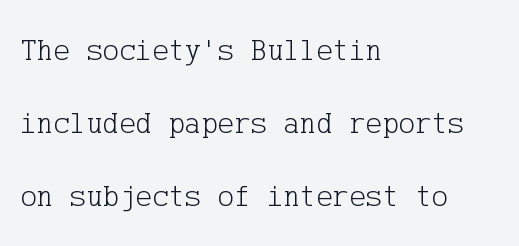
Anything drawn beneath the words? Only blank space. This block would shrink considerably if given ordinary leading; it's expanded now. Every character sits straight up, as roman type does. Typographically, this falls in the serif category. These lines are set flush left with a ragged right edge.
